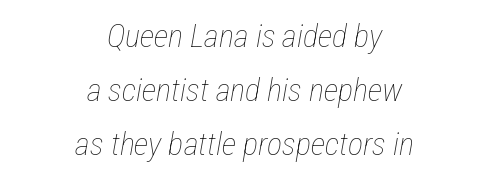
Is this a fixed-width face? No — the glyphs have proportional, varying widths. The compositor balanced each line on the midline. The text carries the slant typical of an italic or oblique font. What stands out about the letter spacing? Nothing — it is the standard amount. No chunkiness to these letters — they're not bold.
